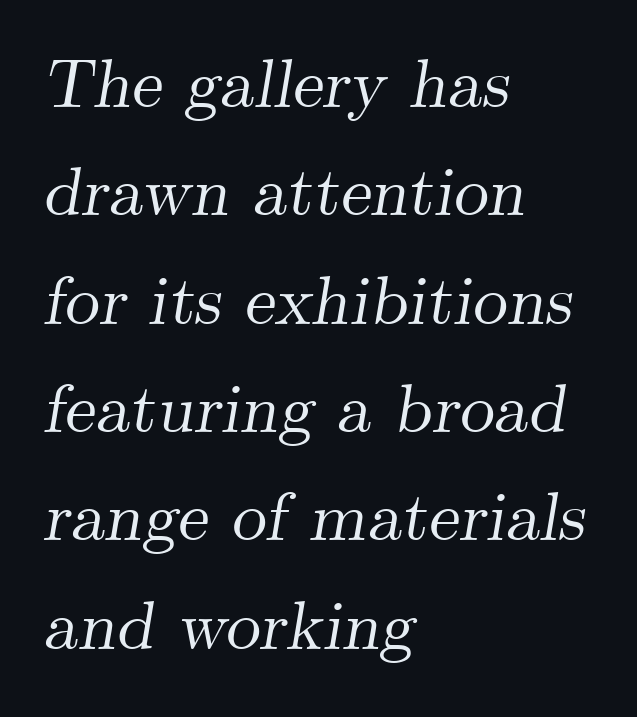
Q: Is the text italic (slanted)? A: Yes, it leans right by about 9 degrees.
Q: Is the typeface a serif or a sans-serif typeface? A: Serif.
Q: Is the text underlined? A: No.
Q: How is the paragraph aligned? A: Left-aligned.
Q: Is the spacing between letters normal or unusually wide? A: Normal.
Q: Is the spacing between lines tight, normal or loose? A: Normal.
Q: Width (condensed, normal, or wide)? A: Normal.
Q: Stroke contrast? A: Medium.
Q: x-height? A: Small.
Q: Monospaced? A: No.
